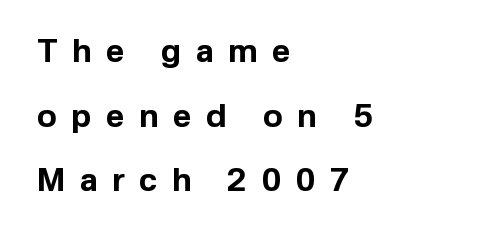
Q: Is the text bold? A: Yes.
Q: Is the text italic (slanted)? A: No, it is upright.
Q: Is the typeface a serif or a sans-serif typeface? A: Sans-serif.
Q: Is the text underlined? A: No.
Q: How is the paragraph aligned? A: Left-aligned.
Q: Is the spacing between letters normal or unusually wide? A: Unusually wide.
Q: Is the spacing between lines tight, normal or loose? A: Loose.
Q: Width (condensed, normal, or wide)? A: Normal.
Q: Stroke contrast? A: Low.
Q: x-height? A: Medium.
Q: Monospaced? A: No.
